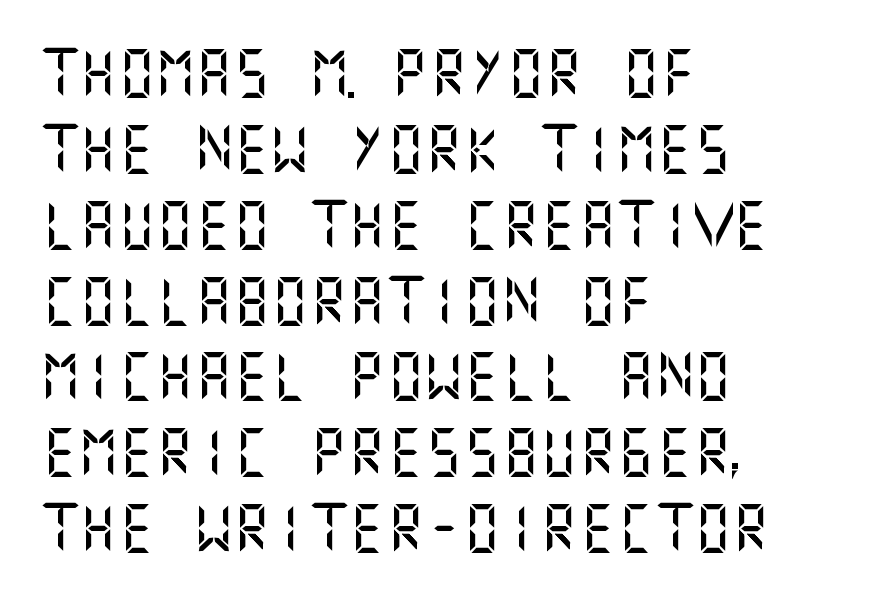
{"serif": "no", "italic": "no", "width": "normal", "stroke_contrast": "medium", "x_height": "large", "underline": "no", "align": "left", "line_spacing": "normal", "line_spacing_ratio": 1.58, "letter_spacing": "normal", "letter_spacing_em": 0.0, "glyph_px": 48}
